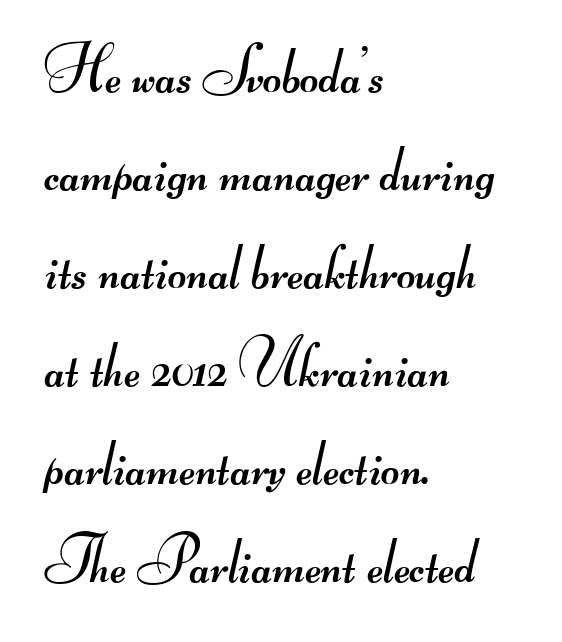
The image shows 64 px regular-weight, wide sans-serif type; set left-aligned, normal line spacing (1.53x), normal letter spacing, not underlined; medium stroke contrast.
